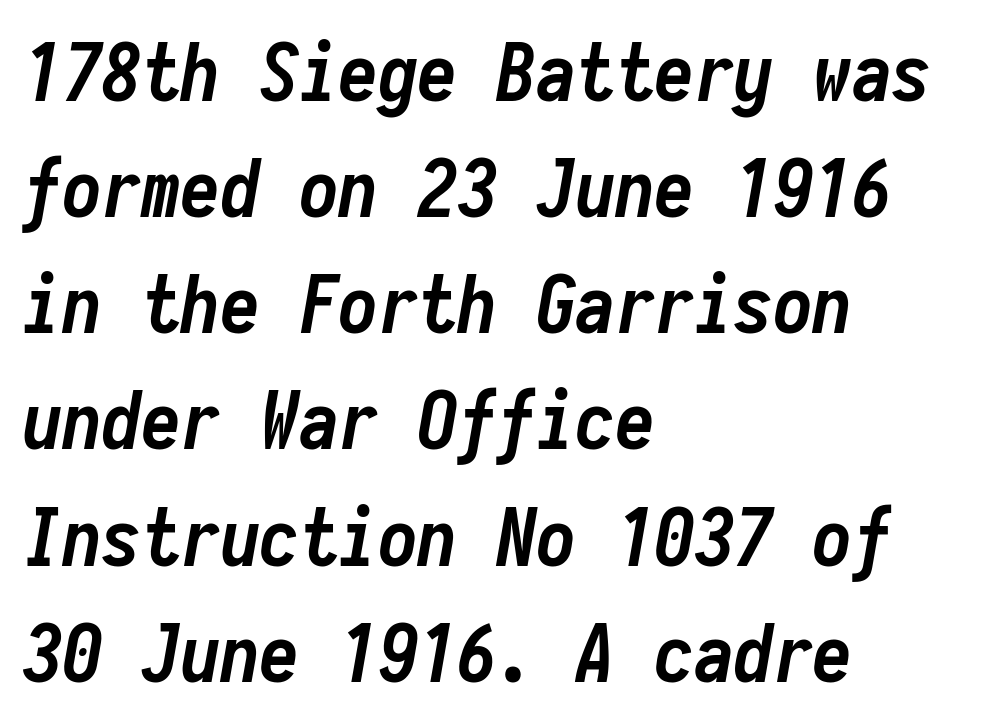
{"italic": "yes", "lean": "right", "slant_degrees": 10, "bold": "yes", "weight": "semibold", "width": "condensed", "stroke_contrast": "low", "x_height": "medium", "monospaced": "yes", "underline": "no", "align": "left", "line_spacing": "normal", "line_spacing_ratio": 1.47, "letter_spacing": "normal", "letter_spacing_em": 0.0, "glyph_px": 79}
